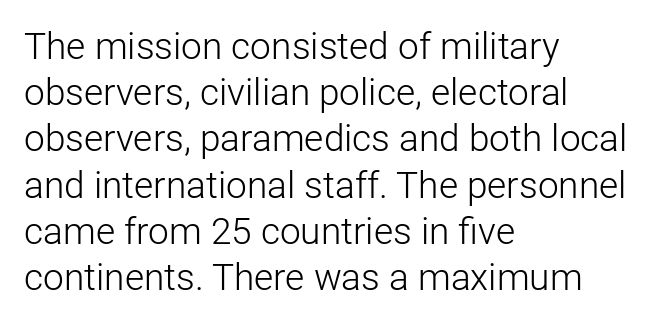
Nope, no serifs anywhere on these letters. Line spacing here is normal. The zone under the glyphs is completely vacant. Is the type heavy? It reads as light-to-regular instead. The lines in this sample share a left origin and differ only in where they stop.
